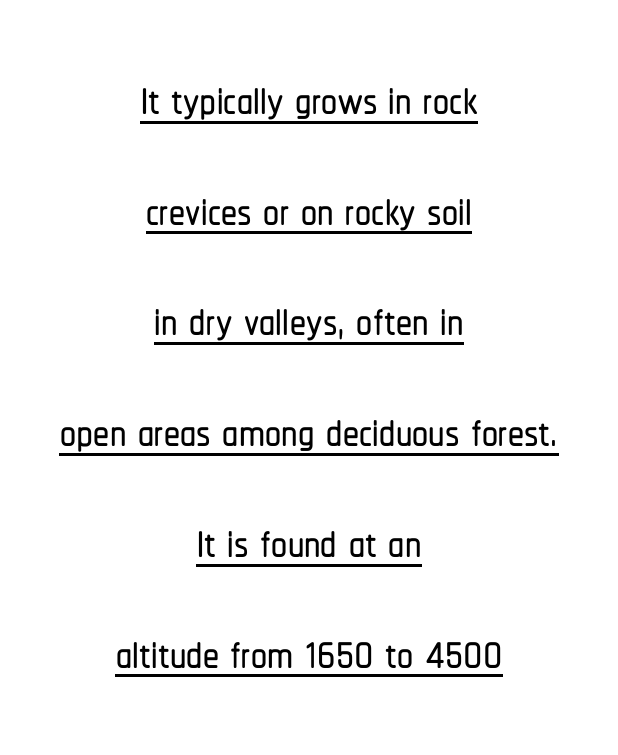
Spacing between characters is what you'd get straight out of the box. Decoration check: the copy is underlined. Horizontal alignment here is central, giving a formal, balanced look. A typesetter would mark this as roman, not italic. Letterform terminals end flat and unadorned throughout the passage. The letters advance in unequal steps, a hallmark of proportional type.
